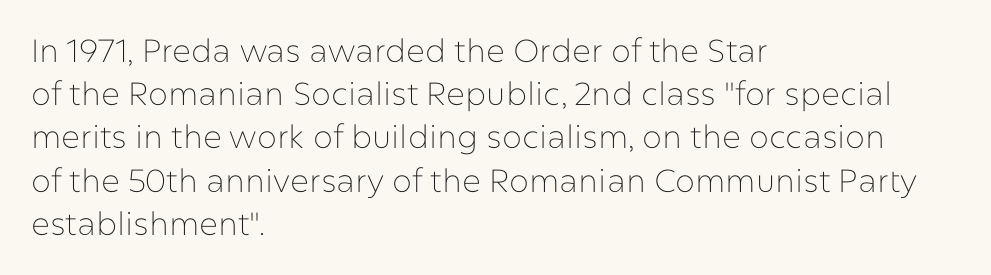
A clean baseline with only descenders dipping below it. No feet cap the strokes, marking this as sans-serif type. Alignment: flush left. Bold? No — there's no thickening of the strokes. This is the regular roman posture of the typeface. Proportional: the letters do not fall into vertical columns.
